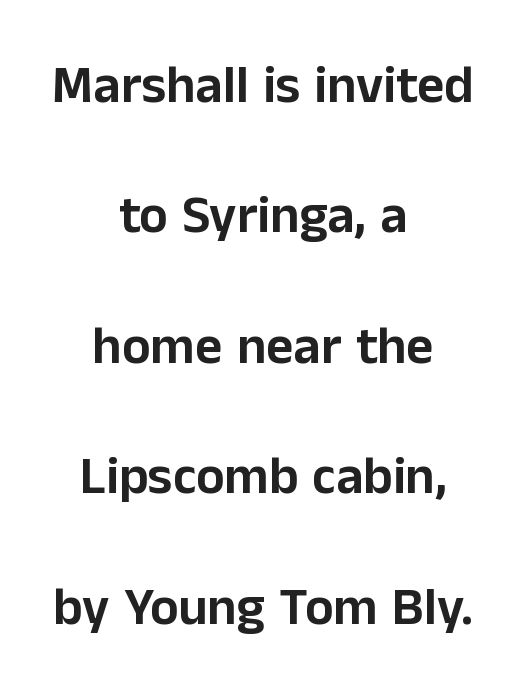
{"serif": "no", "italic": "no", "width": "normal", "stroke_contrast": "low", "x_height": "medium", "monospaced": "no", "underline": "no", "align": "center", "line_spacing": "loose", "line_spacing_ratio": 2.46, "letter_spacing": "normal", "letter_spacing_em": 0.0, "glyph_px": 53}
